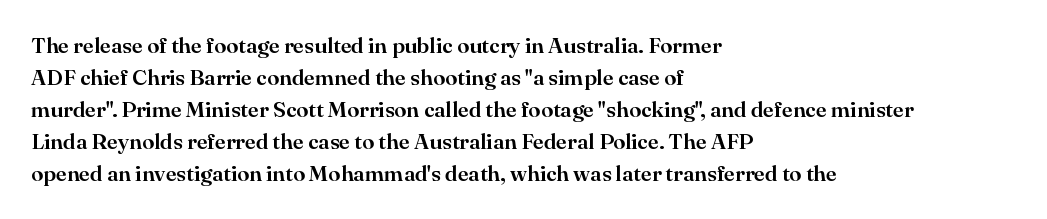
These lines were composed using upright roman letters. If you drew a ruler down the left edge, every line would touch it. In terms of leading, this rendering sits right in the middle. These lines keep a tight, regular rhythm from letter to letter. The glyphs are unaccompanied by any horizontal stroke below them.
